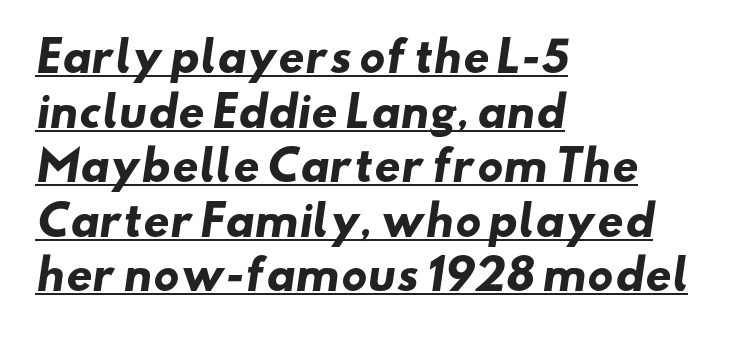
These lines are rendered in a variable-pitch font. A typographer would call this underscored text. The paragraph has a hard left edge and a soft right edge. The glyphs have the mass of a bold cut. The leading is moderate, giving the passage an even texture.
